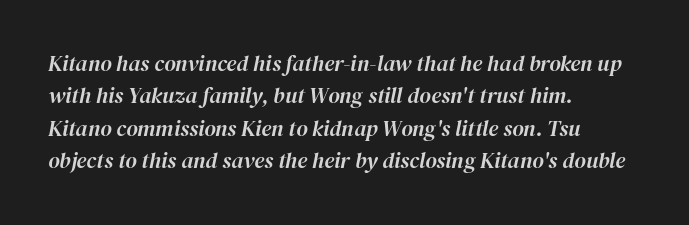
Q: Is the text italic (slanted)? A: Yes, it leans right by about 12 degrees.
Q: Is the text underlined? A: No.
Q: How is the paragraph aligned? A: Left-aligned.
Q: Is the spacing between letters normal or unusually wide? A: Normal.
Q: Is the spacing between lines tight, normal or loose? A: Normal.
